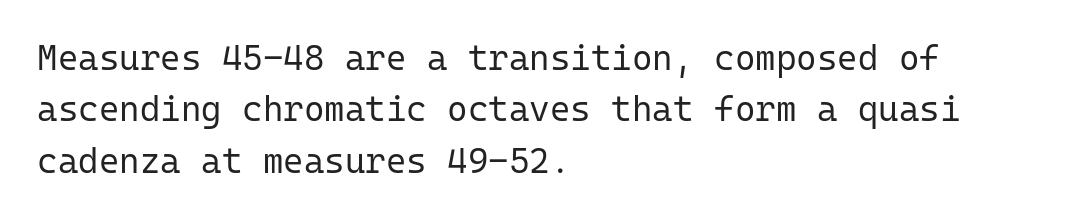
The face looks like a standard text weight, possibly lighter. Examine the stroke ends and you'll find no serifs. This block has exactly the height ordinary leading produces. Inter-character spacing is left at the font's built-in metrics. Fixed-width glyphs throughout — classic coding-font behaviour.
